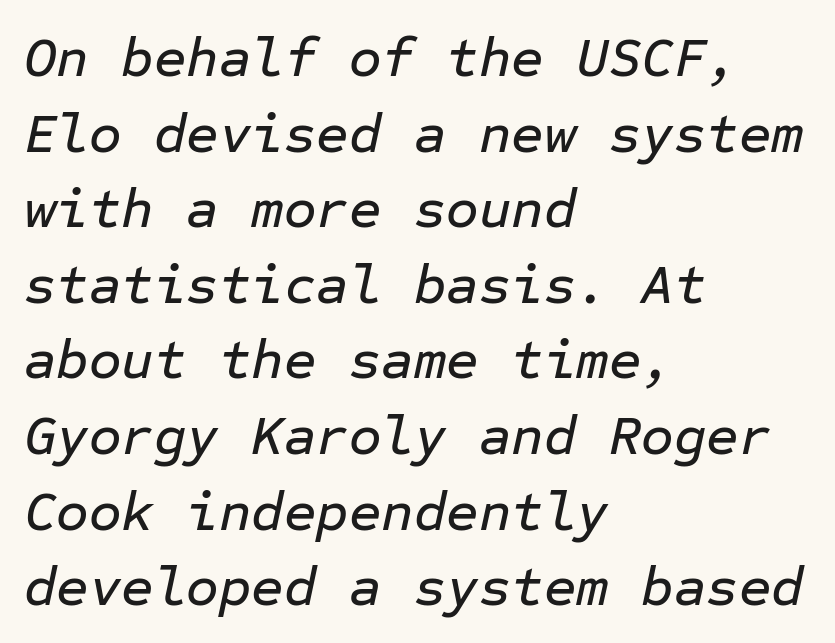
The image shows 56 px text type, italic (leaning right), monospaced; set left-aligned, normal line spacing (1.35x), normal letter spacing, not underlined; low stroke contrast and a medium x-height.
